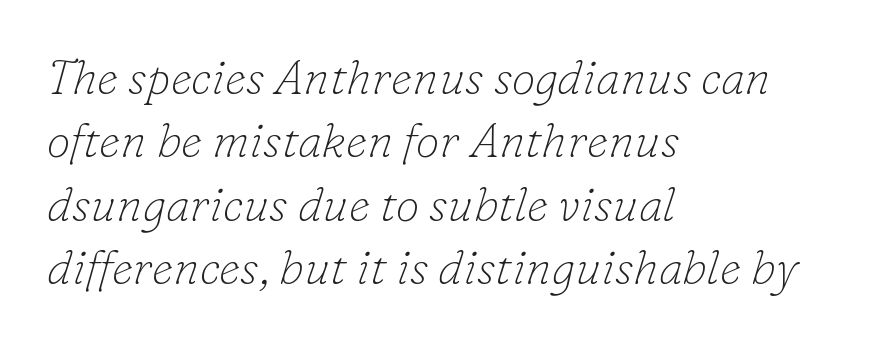
{"serif": "yes", "italic": "yes", "lean": "right", "slant_degrees": 16, "bold": "no", "weight": "thin", "width": "normal", "stroke_contrast": "low", "x_height": "small", "monospaced": "no", "underline": "no", "align": "left", "line_spacing": "normal", "line_spacing_ratio": 1.32, "letter_spacing": "normal", "letter_spacing_em": 0.0, "glyph_px": 48}
